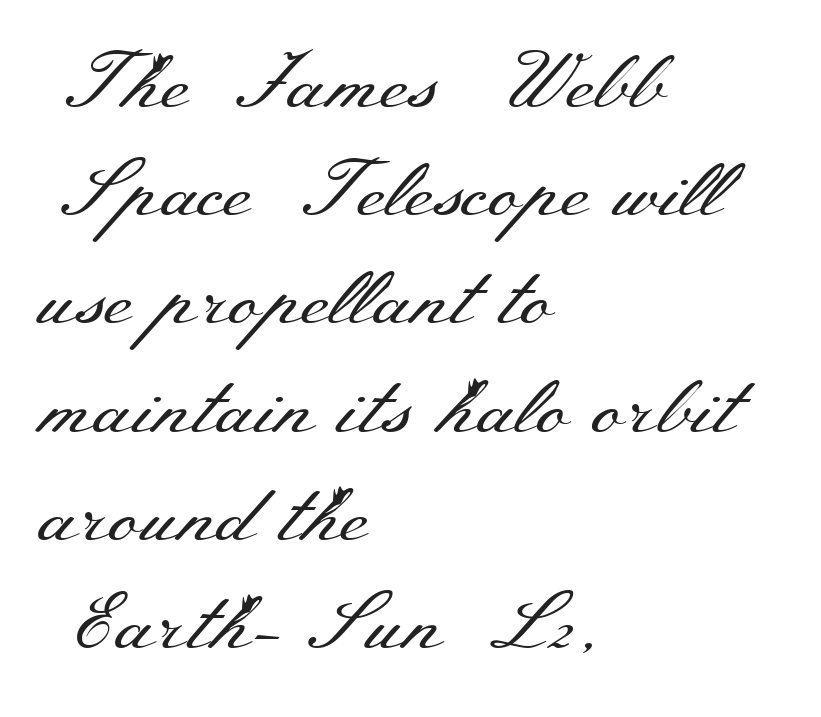
These glyphs show unthickened strokes, regular width or finer. Check where the strokes stop: tiny serifs finish them off. The horizontal fit of the characters is conventional and even. Descenders hang freely into open space. The typesetter chose a ragged-right arrangement here.
